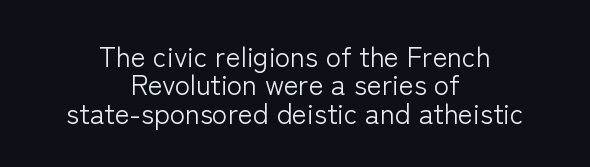
The image shows 28 px light sans-serif type, upright; set centered, tight line spacing (1.01x), normal letter spacing, not underlined; low stroke contrast and a medium x-height.
